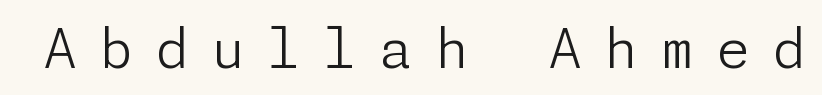
{"serif": "no", "italic": "no", "bold": "no", "weight": "light", "width": "normal", "stroke_contrast": "low", "x_height": "medium", "underline": "no", "letter_spacing": "wide", "letter_spacing_em": 0.4, "glyph_px": 55}
